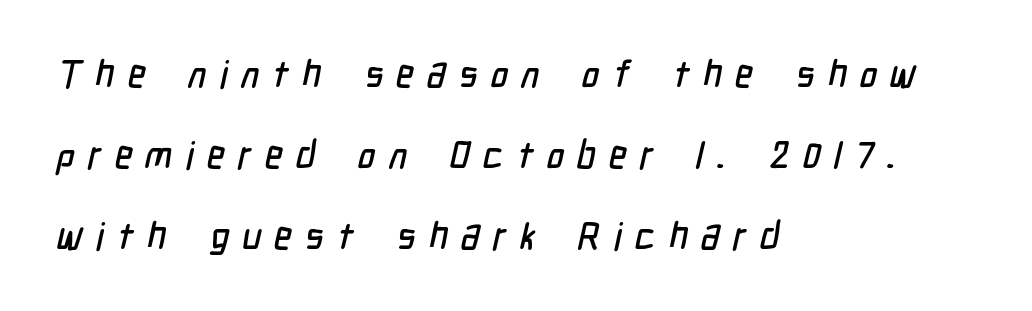
The foot of each line stays bare and open. Leading: increased. There is plenty of visible air inserted between adjacent glyphs. I'd call this a sans setting — the letters go barefoot.
